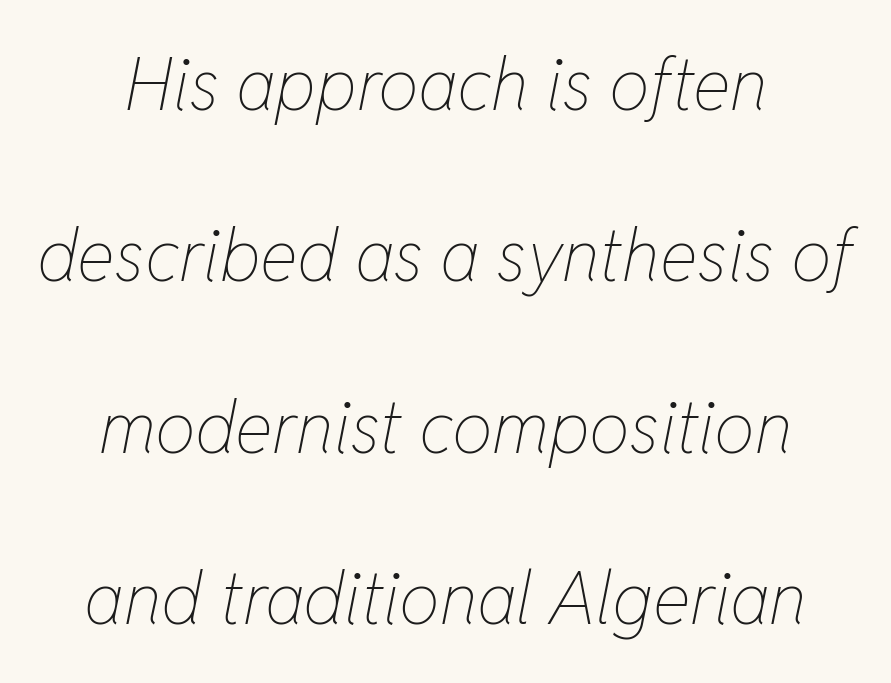
{"italic": "yes", "lean": "right", "slant_degrees": 11, "bold": "no", "weight": "thin", "width": "condensed", "stroke_contrast": "low", "x_height": "medium", "monospaced": "no", "underline": "no", "align": "center", "line_spacing": "loose", "line_spacing_ratio": 2.38, "letter_spacing": "normal", "letter_spacing_em": 0.0, "glyph_px": 72}
